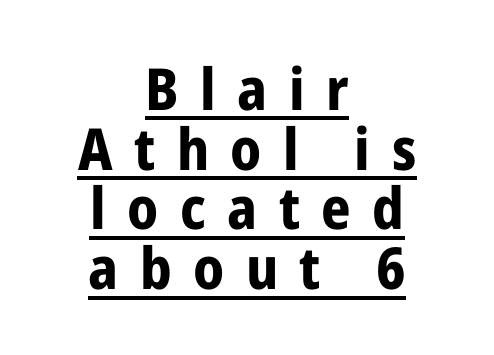
The image shows 58 px bold, condensed sans-serif type, upright; set centered, tight line spacing (1.03x), unusually wide letter spacing (+0.37 em), underlined; low stroke contrast and a medium x-height.
